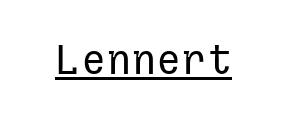
The image shows 42 px regular-weight sans-serif type, upright; set normal letter spacing, underlined; low stroke contrast and a medium x-height.
